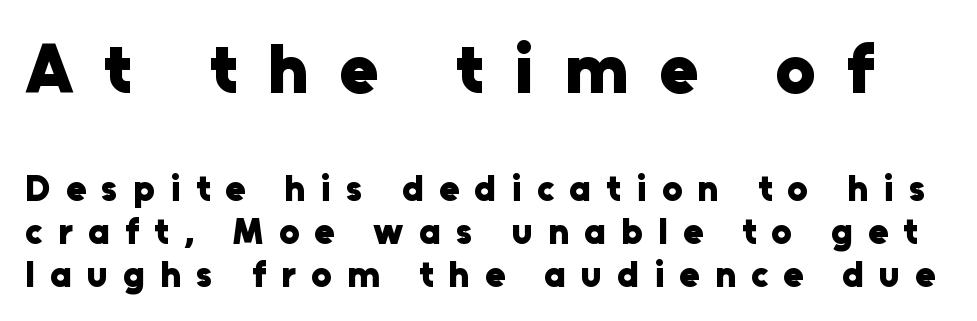
The image shows 71 px heavy sans-serif type, upright; set line spacing 1.19x, unusually wide letter spacing (+0.43 em), not underlined; the first (top) block is 1.97x larger; low stroke contrast and a medium x-height.
